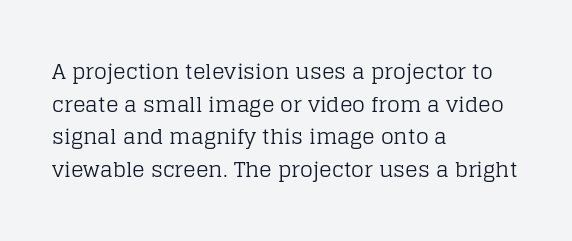
The image shows 21 px text type, upright; set left-aligned, normal line spacing (1.55x), normal letter spacing, not underlined.
